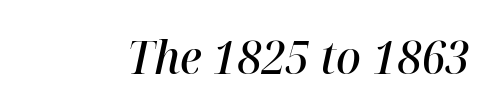
The words here are not underlined. Honestly, the letter spacing is just normal — you wouldn't notice it. The letters advance in unequal steps, a hallmark of proportional type. Weight: semibold (demi).
